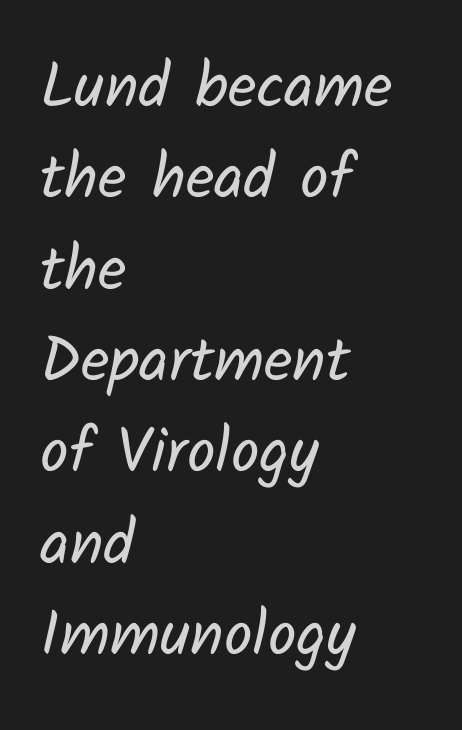
Q: Is the text bold? A: No.
Q: Is the typeface a serif or a sans-serif typeface? A: Sans-serif.
Q: Is the text underlined? A: No.
Q: How is the paragraph aligned? A: Left-aligned.
Q: Is the spacing between letters normal or unusually wide? A: Normal.
Q: Is the spacing between lines tight, normal or loose? A: Normal.
Q: Width (condensed, normal, or wide)? A: Normal.
Q: Stroke contrast? A: Low.
Q: x-height? A: Medium.
Q: Monospaced? A: No.
